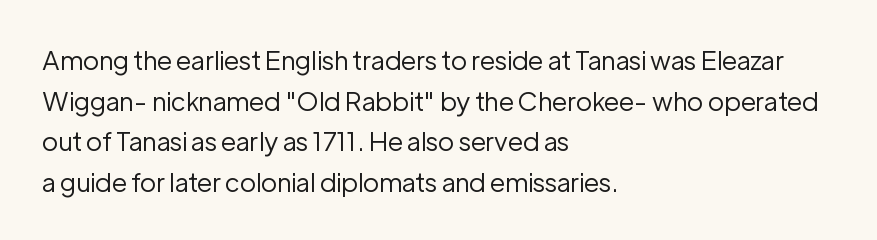
The zone under the glyphs is completely vacant. Letters have the restrained weight of plain body copy at most. Line beginnings align vertically; line endings do not. The gaps between neighbouring characters are ordinary and unremarkable.
